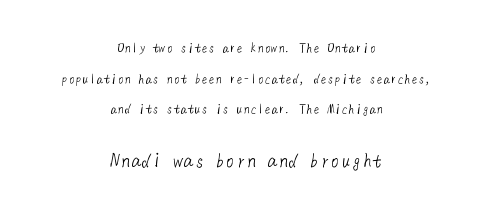
Q: Is the text bold? A: No.
Q: Is the text underlined? A: No.
Q: How is the paragraph aligned? A: Centered.
Q: Is the spacing between letters normal or unusually wide? A: Normal.
Q: Is the spacing between lines tight, normal or loose? A: Loose.
Q: Which block of text is set in a larger size, the first (top) or the second (bottom)? A: The second (bottom) one.
